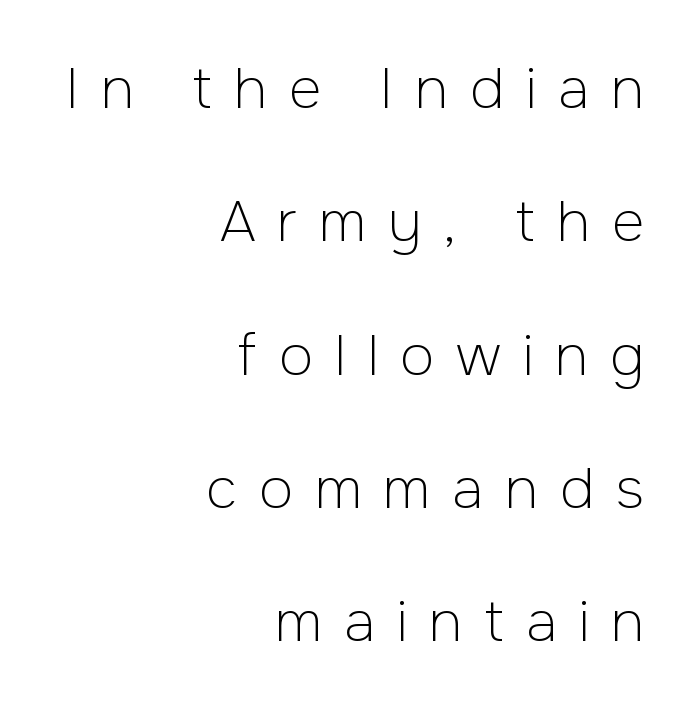
Q: Is the text bold? A: No.
Q: Is the text italic (slanted)? A: No, it is upright.
Q: Is the typeface a serif or a sans-serif typeface? A: Sans-serif.
Q: Is the text underlined? A: No.
Q: How is the paragraph aligned? A: Right-aligned.
Q: Is the spacing between letters normal or unusually wide? A: Unusually wide.
Q: Is the spacing between lines tight, normal or loose? A: Loose.
Q: Width (condensed, normal, or wide)? A: Normal.
Q: Stroke contrast? A: Low.
Q: x-height? A: Medium.
Q: Monospaced? A: No.
